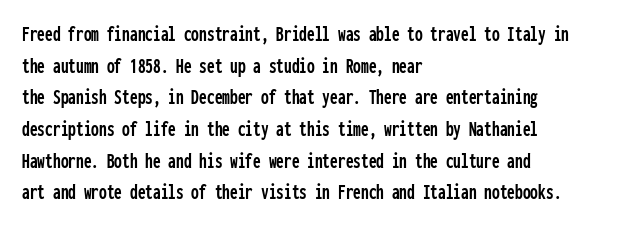
{"italic": "no", "underline": "no", "align": "left", "line_spacing": "normal", "line_spacing_ratio": 1.44, "letter_spacing": "normal", "letter_spacing_em": 0.0, "glyph_px": 22}
